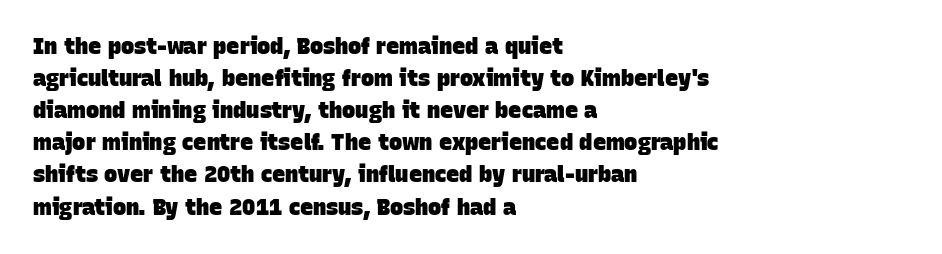
Q: Is the text bold? A: Yes.
Q: Is the text underlined? A: No.
Q: How is the paragraph aligned? A: Left-aligned.
Q: Is the spacing between letters normal or unusually wide? A: Normal.
Q: Is the spacing between lines tight, normal or loose? A: Normal.
